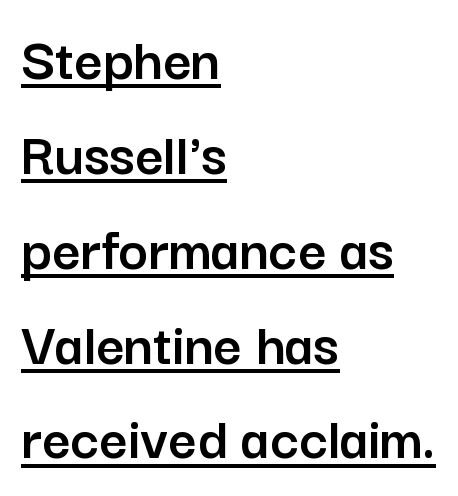
Q: Is the text italic (slanted)? A: No, it is upright.
Q: Is the typeface a serif or a sans-serif typeface? A: Sans-serif.
Q: Is the text underlined? A: Yes.
Q: How is the paragraph aligned? A: Left-aligned.
Q: Is the spacing between letters normal or unusually wide? A: Normal.
Q: Is the spacing between lines tight, normal or loose? A: Normal.
Q: Width (condensed, normal, or wide)? A: Normal.
Q: Stroke contrast? A: Low.
Q: x-height? A: Medium.
Q: Monospaced? A: No.
